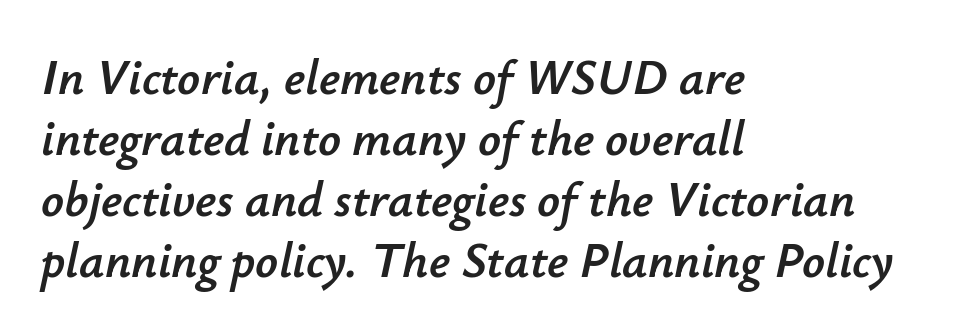
{"italic": "yes", "lean": "right", "slant_degrees": 12, "width": "normal", "stroke_contrast": "low", "x_height": "small", "monospaced": "no", "underline": "no", "align": "left", "line_spacing_ratio": 1.22, "letter_spacing": "normal", "letter_spacing_em": 0.0, "glyph_px": 50}
